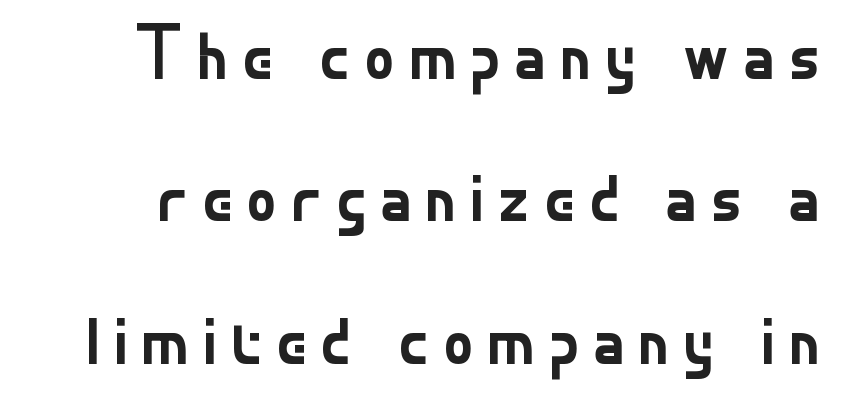
A light-to-regular cut is what we see here. The words here are not underlined. The type sits square on the baseline with zero lean. Regarding serifs, this sample does without them. You could not count columns in this text — the font is proportionally spaced.
